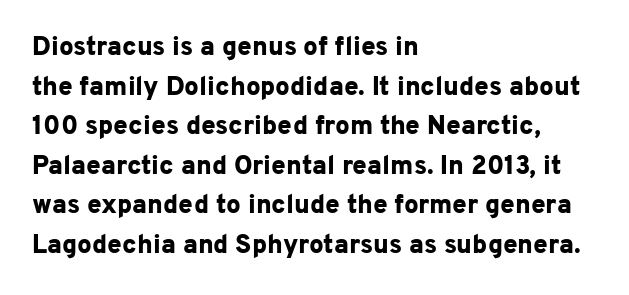
{"italic": "no", "bold": "yes", "underline": "no", "align": "left", "line_spacing": "normal", "line_spacing_ratio": 1.52, "letter_spacing": "normal", "letter_spacing_em": 0.0, "glyph_px": 26}
